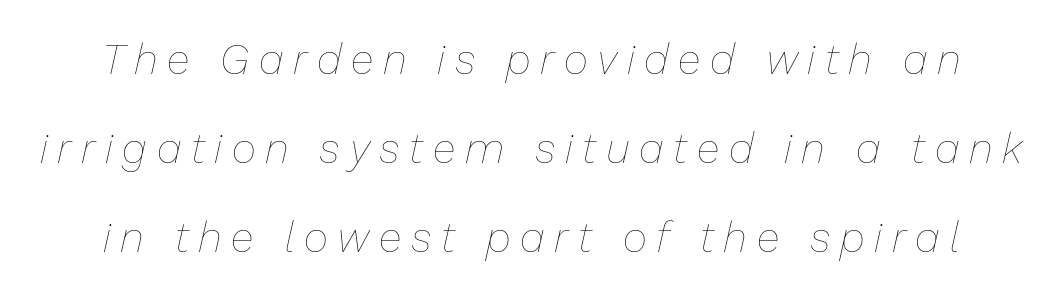
The image shows 42 px thin type, italic (leaning right); set loose line spacing (2.12x), unusually wide letter spacing (+0.23 em), not underlined; low stroke contrast and a medium x-height.
